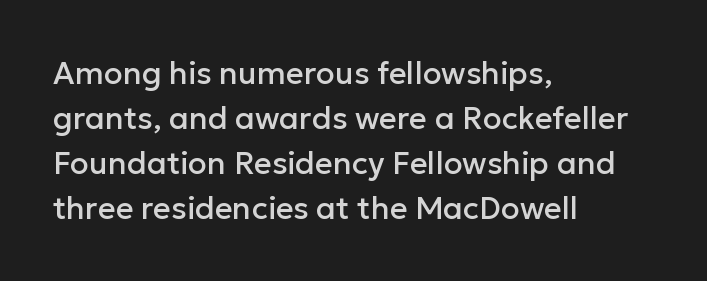
{"serif": "no", "italic": "no", "width": "normal", "stroke_contrast": "low", "x_height": "medium", "monospaced": "no", "underline": "no", "align": "left", "line_spacing": "normal", "line_spacing_ratio": 1.45, "letter_spacing": "normal", "letter_spacing_em": 0.0, "glyph_px": 31}
